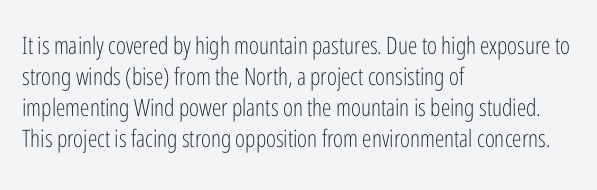
These lines keep a tight, regular rhythm from letter to letter. Notice how descenders clear the ascenders below comfortably — that's standard leading. These lines were composed using upright roman letters. One-word summary of the alignment: left. Nobody drew a line under any word here. The typesetting does not lean heavy: it is not bold.
